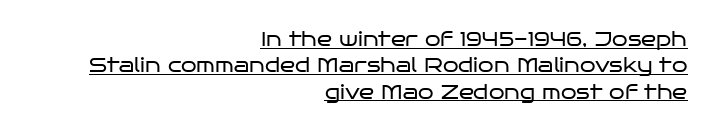
{"italic": "no", "bold": "no", "underline": "yes", "align": "right", "line_spacing": "normal", "line_spacing_ratio": 1.32, "letter_spacing": "normal", "letter_spacing_em": 0.0, "glyph_px": 20}
